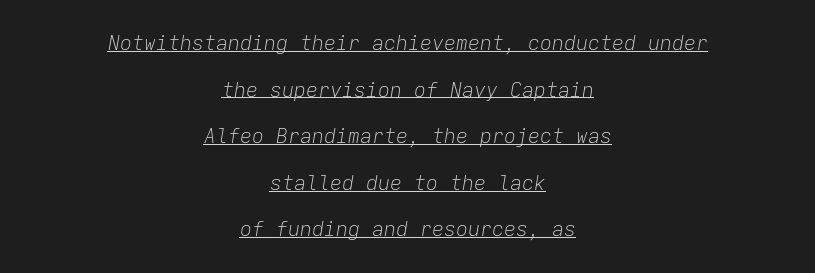
Q: Is the text bold? A: No.
Q: Is the text italic (slanted)? A: Yes, it leans right by about 9 degrees.
Q: Is the text underlined? A: Yes.
Q: How is the paragraph aligned? A: Centered.
Q: Is the spacing between letters normal or unusually wide? A: Normal.
Q: Is the spacing between lines tight, normal or loose? A: Loose.
